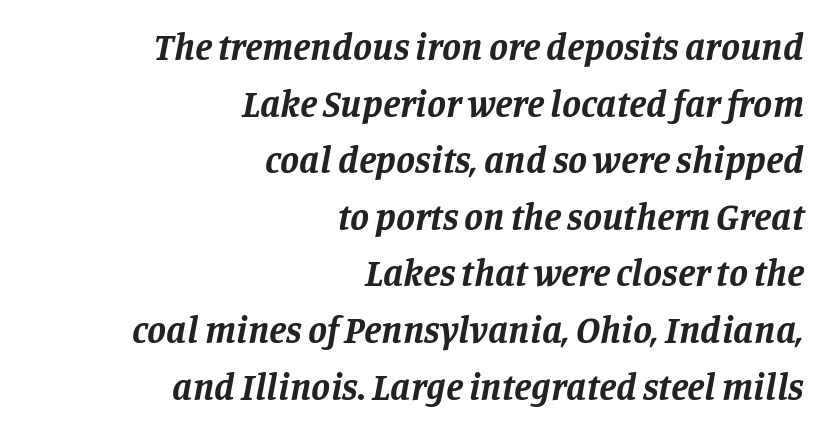
Q: Is the text bold? A: Yes.
Q: Is the text italic (slanted)? A: Yes, it leans right by about 11 degrees.
Q: Is the typeface a serif or a sans-serif typeface? A: Serif.
Q: Is the text underlined? A: No.
Q: How is the paragraph aligned? A: Right-aligned.
Q: Is the spacing between letters normal or unusually wide? A: Normal.
Q: Is the spacing between lines tight, normal or loose? A: Normal.
Q: Width (condensed, normal, or wide)? A: Normal.
Q: Stroke contrast? A: Low.
Q: x-height? A: Large.
Q: Monospaced? A: No.
